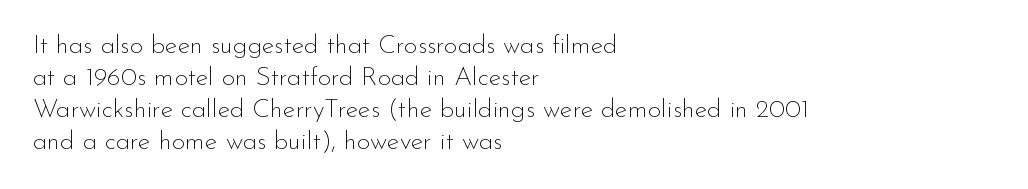
The image shows 26 px text type, upright; set left-aligned, line spacing 1.23x, normal letter spacing, not underlined.
